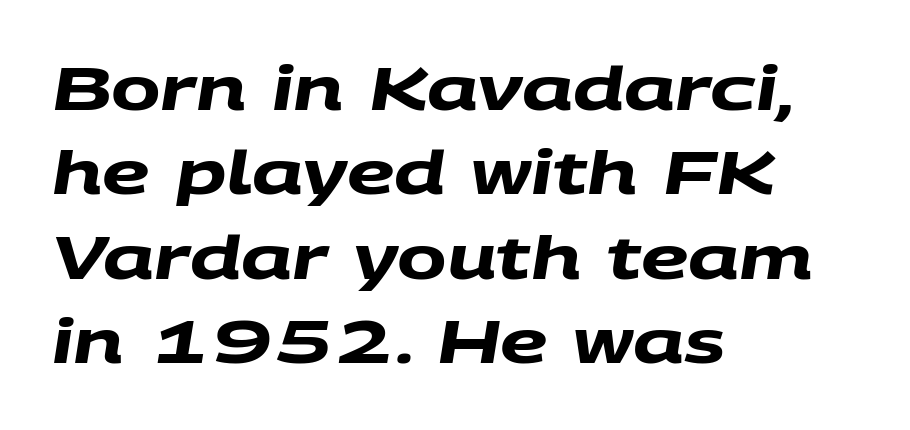
The image shows 59 px heavy, wide sans-serif type; set left-aligned, normal line spacing (1.43x), normal letter spacing, not underlined; medium stroke contrast and a large x-height.
